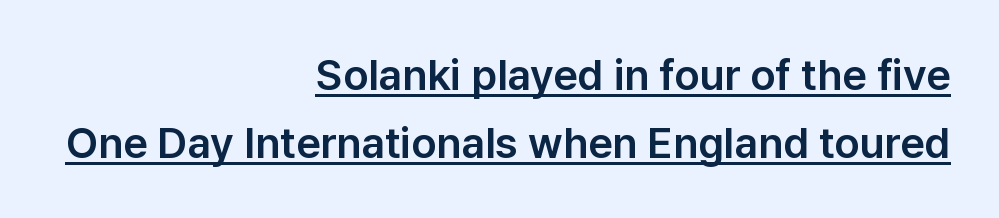
Nope, not italic — everything's standing straight. In terms of leading, this rendering sits right in the middle. Beneath each row of characters lies a ruled line. You could not count columns in this text — the font is proportionally spaced. The letters carry no serifs — their stems end cleanly without finishing strokes.
